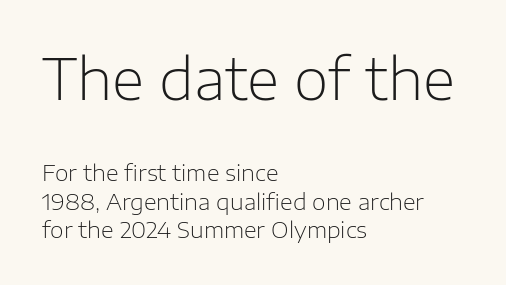
{"serif": "no", "italic": "no", "bold": "no", "weight": "light", "width": "normal", "stroke_contrast": "low", "x_height": "medium", "monospaced": "no", "underline": "no", "align": "left", "line_spacing": "normal", "line_spacing_ratio": 1.28, "letter_spacing": "normal", "letter_spacing_em": 0.0, "larger_block": "first", "size_ratio": 2.55, "glyph_px": 56}
